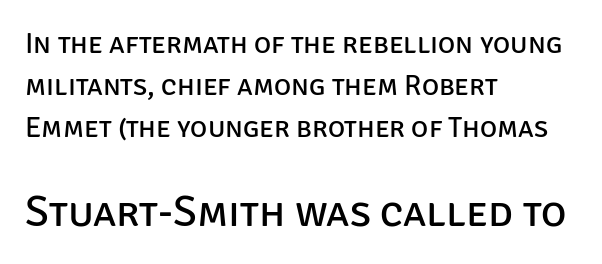
The image shows 43 px regular-weight sans-serif type, upright; set left-aligned, normal line spacing (1.44x), normal letter spacing, not underlined; the second (bottom) block is 1.48x larger; low stroke contrast and a large x-height.
